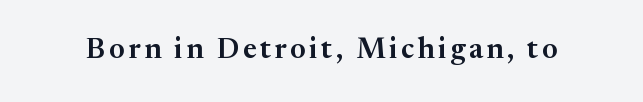
The image shows 29 px serif type, upright; set not underlined; medium stroke contrast and a medium x-height.
